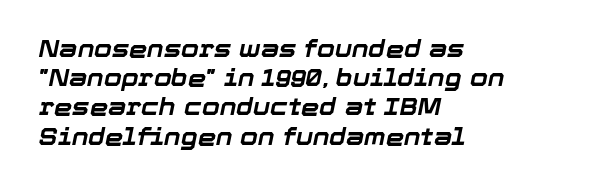
{"italic": "yes", "lean": "right", "slant_degrees": 12, "bold": "yes", "underline": "no", "align": "left", "line_spacing": "normal", "line_spacing_ratio": 1.27, "letter_spacing": "normal", "letter_spacing_em": 0.0, "glyph_px": 23}
